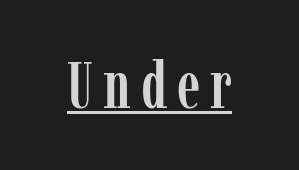
Q: Is the text italic (slanted)? A: No, it is upright.
Q: Is the typeface a serif or a sans-serif typeface? A: Serif.
Q: Is the text underlined? A: Yes.
Q: Width (condensed, normal, or wide)? A: Condensed.
Q: Stroke contrast? A: Low.
Q: x-height? A: Medium.
Q: Monospaced? A: No.
